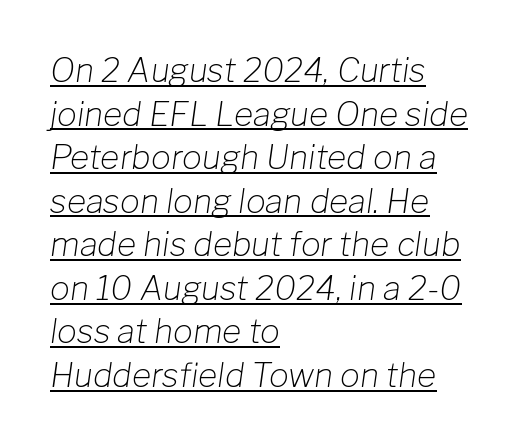
{"italic": "yes", "lean": "right", "slant_degrees": 8, "bold": "no", "weight": "light", "width": "normal", "stroke_contrast": "low", "x_height": "medium", "monospaced": "no", "underline": "yes", "align": "left", "line_spacing": "normal", "line_spacing_ratio": 1.32, "letter_spacing": "normal", "letter_spacing_em": 0.0, "glyph_px": 33}
